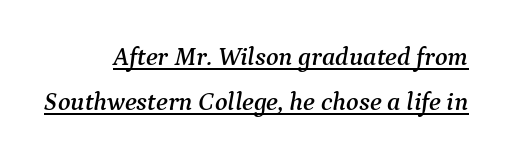
{"italic": "yes", "lean": "right", "slant_degrees": 9, "underline": "yes", "align": "right", "line_spacing_ratio": 1.74, "letter_spacing": "normal", "letter_spacing_em": 0.0, "glyph_px": 26}
